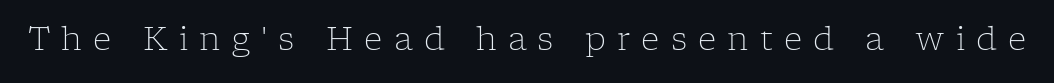
Tall strokes in this sample are plumb rather than angled. The tracking reads as deliberately expanded to a designer's eye. Plain, unruled lines of type. Character widths vary here, with narrow letters taking less room than wide ones.
